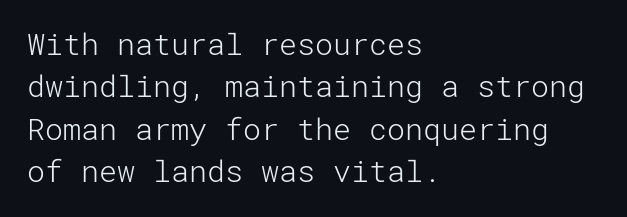
Nothing heavy about these letters — not bold at all. The type is set solid horizontally, with unmodified tracking. Each new line begins a customary step beneath the previous one. No italicization has been applied; the sample stays upright.
